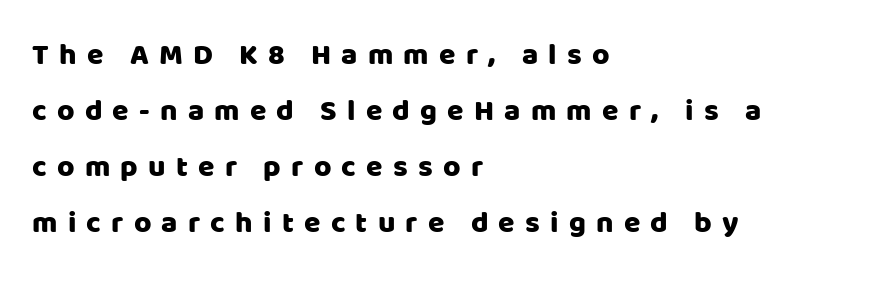
{"serif": "no", "italic": "no", "width": "normal", "stroke_contrast": "low", "x_height": "large", "monospaced": "no", "underline": "no", "align": "left", "line_spacing_ratio": 1.87, "letter_spacing": "wide", "letter_spacing_em": 0.34, "glyph_px": 30}
